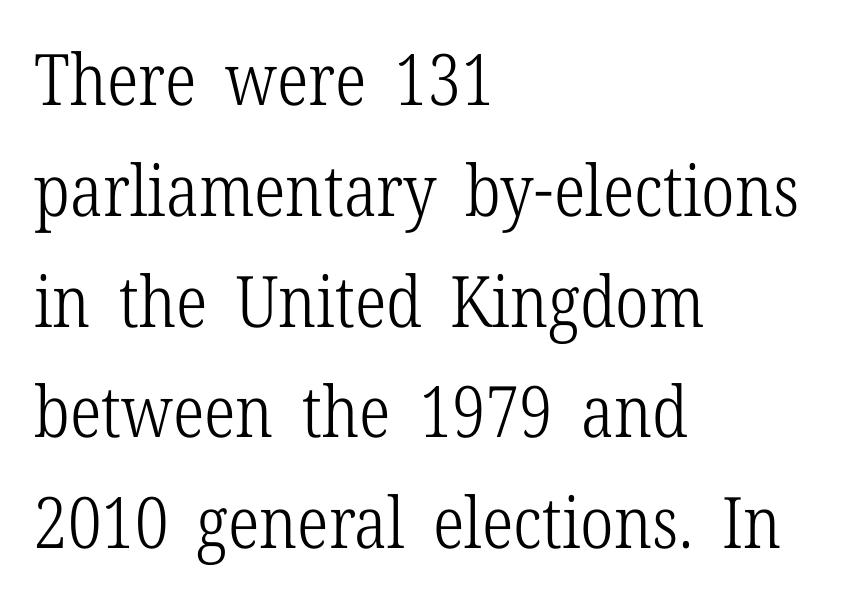
Q: Is the text bold? A: No.
Q: Is the text italic (slanted)? A: No, it is upright.
Q: Is the typeface a serif or a sans-serif typeface? A: Serif.
Q: Is the text underlined? A: No.
Q: How is the paragraph aligned? A: Left-aligned.
Q: Is the spacing between letters normal or unusually wide? A: Normal.
Q: Is the spacing between lines tight, normal or loose? A: Normal.
Q: Width (condensed, normal, or wide)? A: Condensed.
Q: Stroke contrast? A: Low.
Q: x-height? A: Medium.
Q: Monospaced? A: No.
